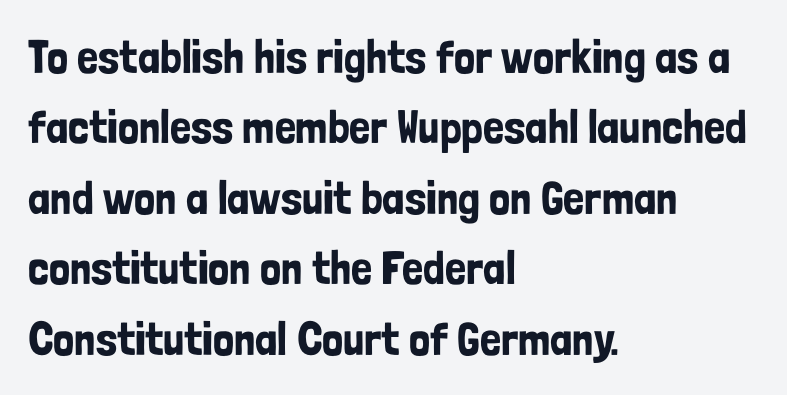
Compared with a centered layout, this one pins lines to the left instead. Characters remain perfectly vertical along every line. Check the space under the baseline: it is left empty. Is there much room between lines? A standard amount, neither cramped nor airy. Do the characters align in a grid? No, the font is proportional. Each word holds together tightly as a unit, with standard inter-letter gaps.
